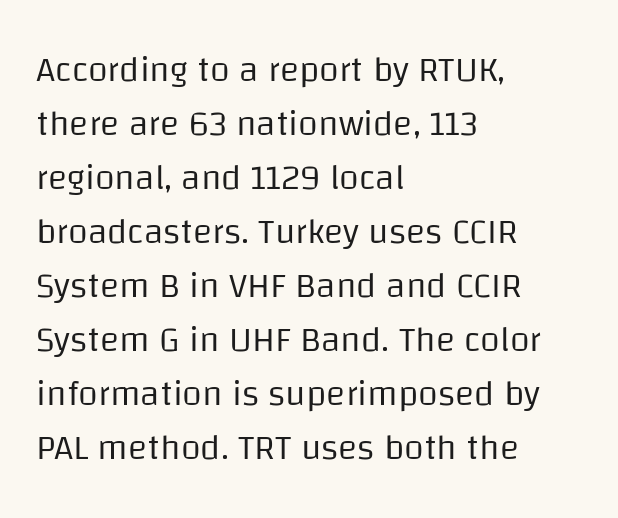
The image shows 36 px regular-weight sans-serif type, upright; set left-aligned, normal line spacing (1.5x), normal letter spacing, not underlined; low stroke contrast and a large x-height.
